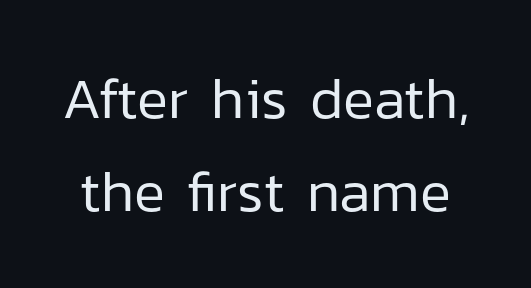
The image shows 58 px regular-weight sans-serif type, upright; set normal line spacing (1.6x), normal letter spacing, not underlined; low stroke contrast and a medium x-height.
